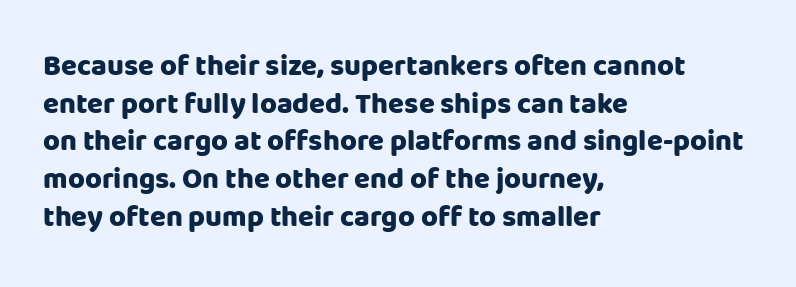
Thick stems and heavy bowls — unmistakably bold. Honestly, there is no underline to notice here at all. Character widths vary here, with narrow letters taking less room than wide ones. Unlike italic type, these characters show no tilt at all. Does the type have serifs? No, each stem ends abruptly.
